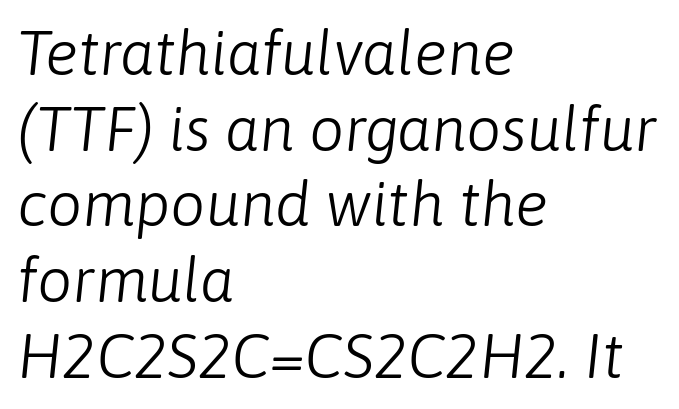
Style check: oblique. The rendering uses natural spacing where letterforms have individual widths. Is the type heavy? It reads as light-to-regular instead. This rendering features lettering with no underline. This sample is left-justified, so line endings fall wherever the words run out. How are the letters spaced? Ordinarily, with no added tracking.
